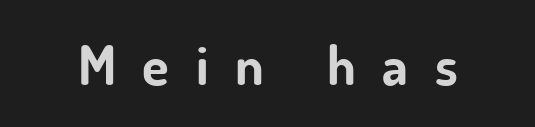
Q: Is the text bold? A: Yes.
Q: Is the text italic (slanted)? A: No, it is upright.
Q: Is the typeface a serif or a sans-serif typeface? A: Sans-serif.
Q: Is the text underlined? A: No.
Q: Is the spacing between letters normal or unusually wide? A: Unusually wide.
Q: Width (condensed, normal, or wide)? A: Normal.
Q: Stroke contrast? A: Low.
Q: x-height? A: Small.
Q: Monospaced? A: No.
